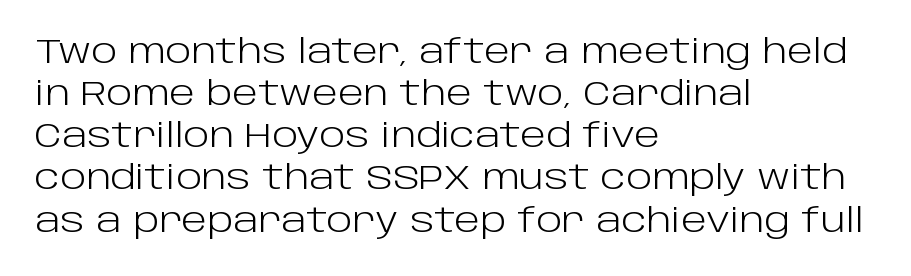
{"serif": "no", "italic": "no", "bold": "no", "weight": "light", "width": "normal", "stroke_contrast": "low", "x_height": "large", "monospaced": "no", "underline": "no", "align": "left", "line_spacing_ratio": 1.24, "letter_spacing": "normal", "letter_spacing_em": 0.0, "glyph_px": 34}
